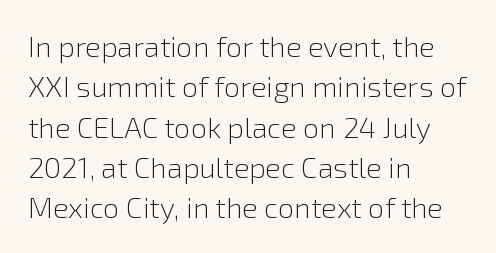
{"serif": "no", "italic": "no", "bold": "no", "weight": "light", "width": "normal", "stroke_contrast": "low", "x_height": "medium", "monospaced": "no", "underline": "no", "align": "left", "line_spacing": "normal", "line_spacing_ratio": 1.39, "letter_spacing": "normal", "letter_spacing_em": 0.0, "glyph_px": 29}
